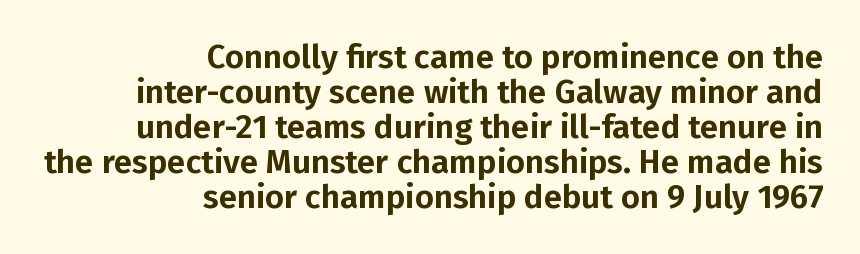
The line-height multiplier appears low, near solid setting. Check the space under the baseline: it is left empty. This rendering leaves character spacing at its baseline value. Unlike a traditional serif, this face leaves its strokes unadorned.
